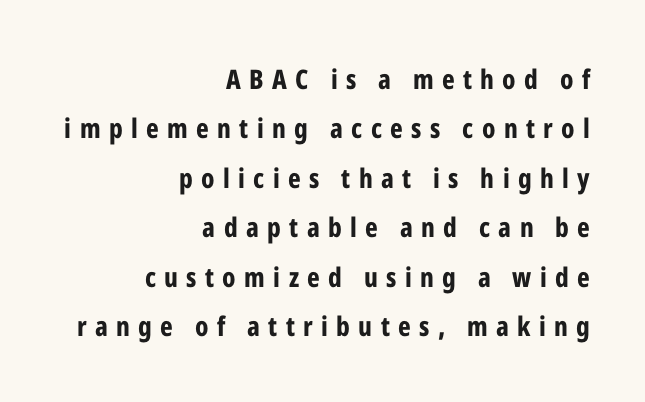
The image shows 27 px bold type, upright; set right-aligned, line spacing 1.83x, unusually wide letter spacing (+0.31 em), not underlined.
